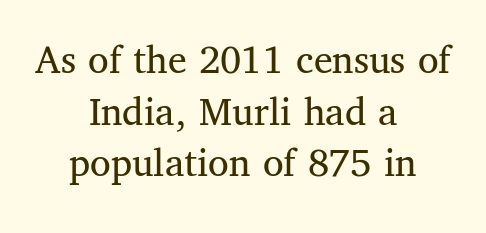
Q: Is the text bold? A: No.
Q: Is the text italic (slanted)? A: No, it is upright.
Q: Is the typeface a serif or a sans-serif typeface? A: Serif.
Q: Is the text underlined? A: No.
Q: How is the paragraph aligned? A: Centered.
Q: Is the spacing between letters normal or unusually wide? A: Normal.
Q: Width (condensed, normal, or wide)? A: Normal.
Q: Stroke contrast? A: Medium.
Q: x-height? A: Medium.
Q: Monospaced? A: No.
